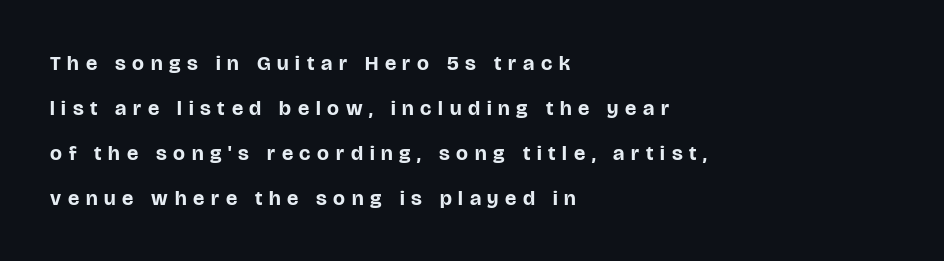
{"italic": "no", "bold": "yes", "underline": "no", "align": "left", "line_spacing": "loose", "line_spacing_ratio": 2.14, "letter_spacing": "wide", "letter_spacing_em": 0.32, "glyph_px": 21}
